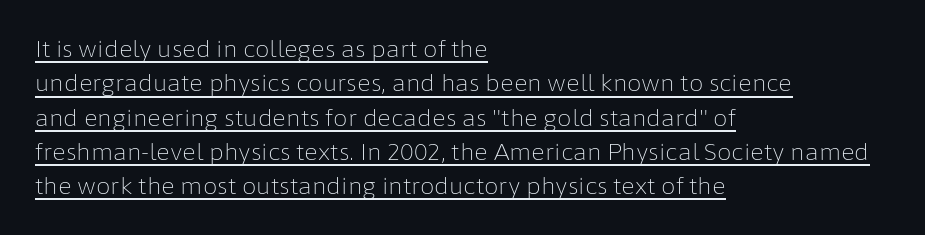
The image shows 23 px text type, upright; set left-aligned, normal line spacing (1.49x), normal letter spacing, underlined.
